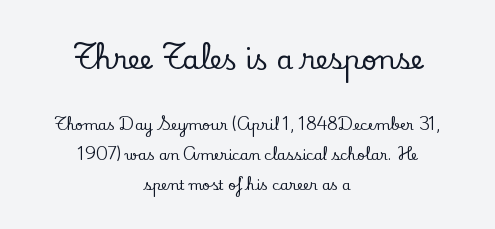
The typesetter chose a symmetrical, centered arrangement here. The tracking reads as untouched default to a designer's eye. Whoever set this made the first block the dominant, larger element. A typesetter would mark this as roman, not italic. This block would shrink considerably if given ordinary leading; it's expanded now.
